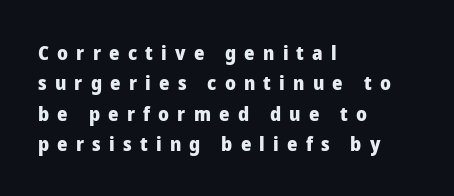
Q: Is the text bold? A: Yes.
Q: Is the text italic (slanted)? A: No, it is upright.
Q: Is the text underlined? A: No.
Q: How is the paragraph aligned? A: Left-aligned.
Q: Is the spacing between letters normal or unusually wide? A: Unusually wide.
Q: Is the spacing between lines tight, normal or loose? A: Normal.
